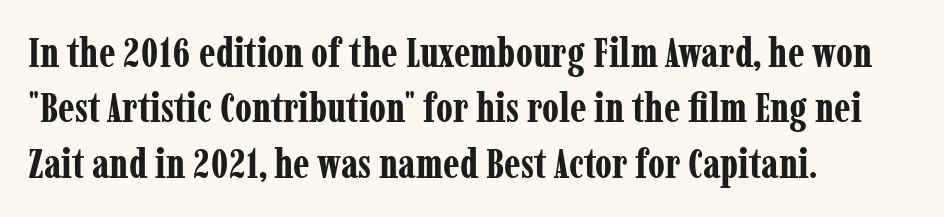
{"serif": "yes", "italic": "no", "bold": "yes", "weight": "bold", "width": "condensed", "stroke_contrast": "low", "x_height": "medium", "monospaced": "no", "underline": "no", "align": "left", "line_spacing": "normal", "line_spacing_ratio": 1.35, "letter_spacing": "normal", "letter_spacing_em": 0.0, "glyph_px": 41}
